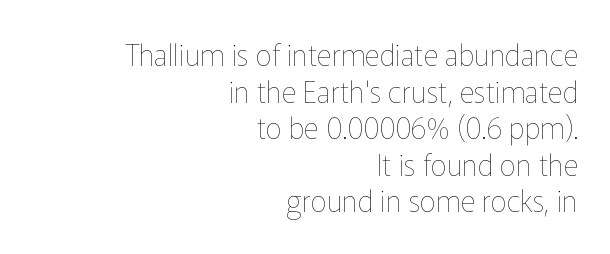
{"italic": "no", "bold": "no", "weight": "thin", "width": "normal", "stroke_contrast": "low", "x_height": "medium", "monospaced": "no", "underline": "no", "align": "right", "line_spacing": "normal", "line_spacing_ratio": 1.26, "letter_spacing": "normal", "letter_spacing_em": 0.0, "glyph_px": 29}
